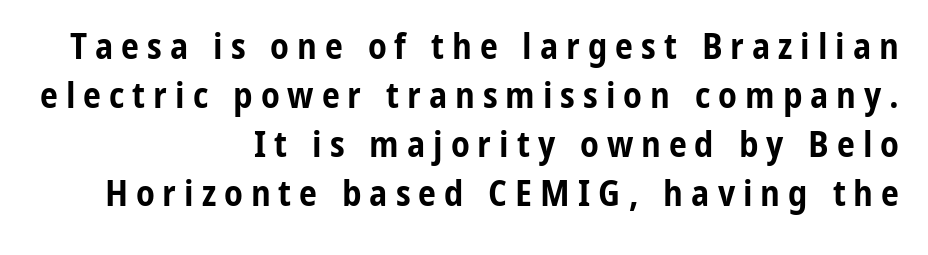
This is heavy type, rendered in bold. It's the straight-up-and-down kind of type. Grotesque or geometric, the face here clearly has no serifs. Does the leading feel generous? No, just average. Descenders are the only things crossing below the line. The face used here is proportionally spaced, like ordinary book or web type.
